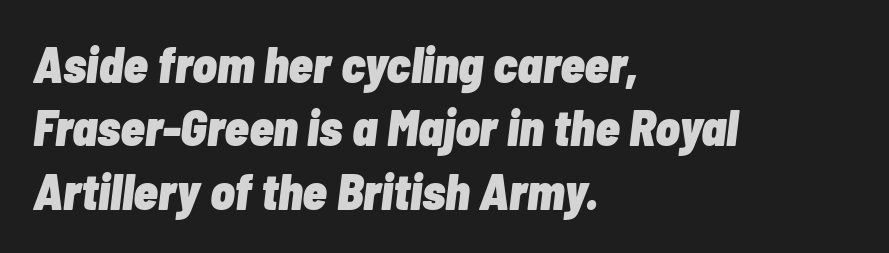
The image shows 50 px heavy, condensed type, italic (leaning right); set left-aligned, normal line spacing (1.27x), normal letter spacing, not underlined; low stroke contrast and a medium x-height.
